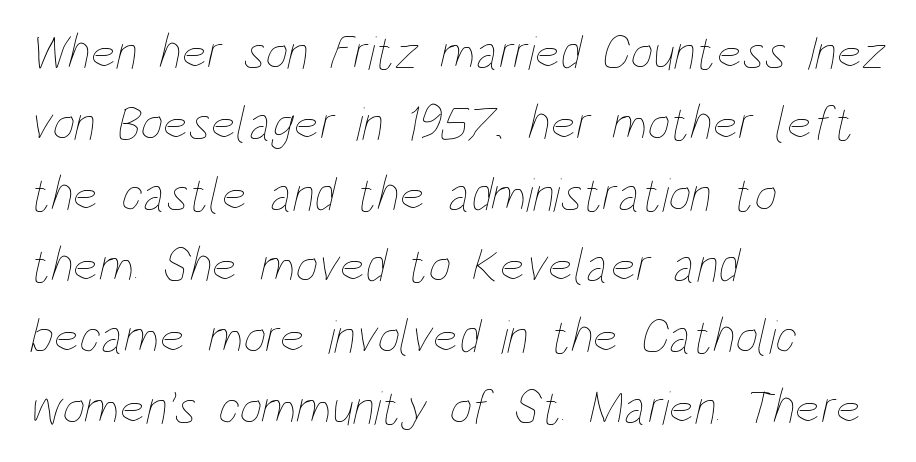
{"bold": "no", "weight": "thin", "width": "condensed", "stroke_contrast": "low", "x_height": "large", "monospaced": "no", "underline": "no", "align": "left", "line_spacing": "normal", "line_spacing_ratio": 1.45, "letter_spacing": "normal", "letter_spacing_em": 0.0, "glyph_px": 49}
